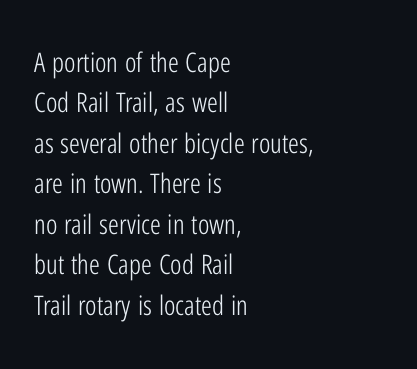
The image shows 27 px text type, upright; set left-aligned, normal line spacing (1.5x), normal letter spacing, not underlined.
